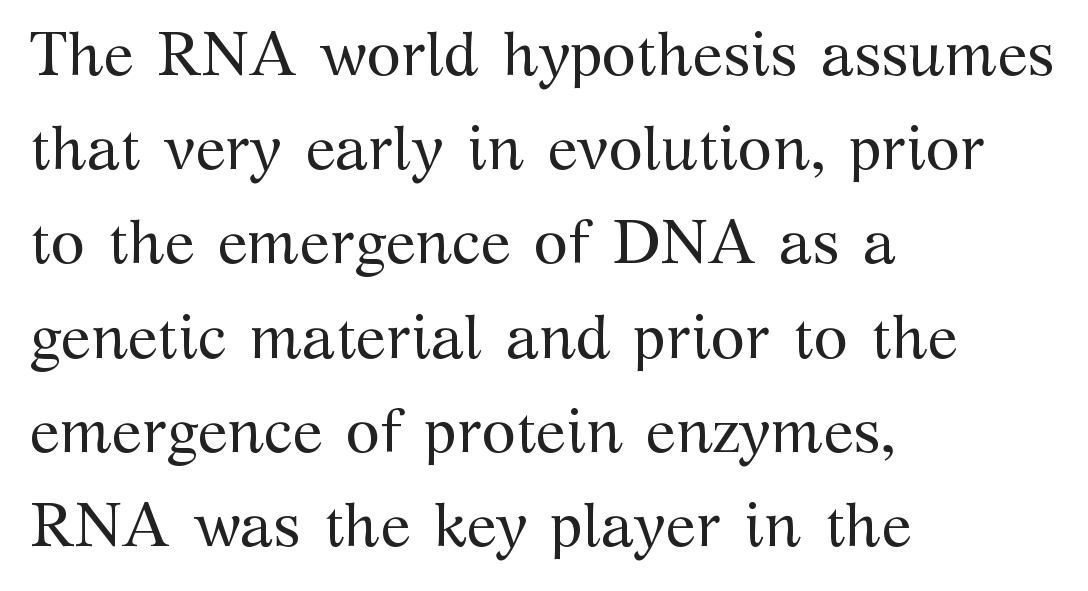
The image shows 62 px regular-weight serif type, upright; set left-aligned, normal line spacing (1.52x), normal letter spacing, not underlined; medium stroke contrast and a medium x-height.
